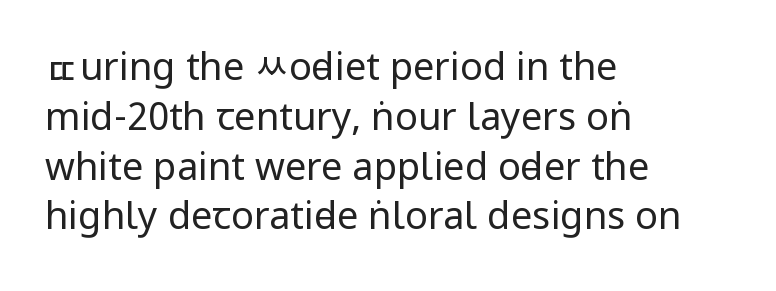
{"serif": "no", "italic": "no", "bold": "no", "weight": "regular", "width": "condensed", "stroke_contrast": "low", "underline": "no", "align": "left", "line_spacing": "normal", "line_spacing_ratio": 1.31, "letter_spacing": "normal", "letter_spacing_em": 0.0, "glyph_px": 38}
